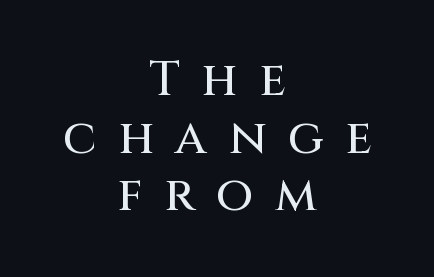
{"serif": "no", "italic": "no", "width": "normal", "stroke_contrast": "medium", "x_height": "large", "monospaced": "no", "underline": "no", "align": "center", "line_spacing_ratio": 1.2, "letter_spacing": "wide", "letter_spacing_em": 0.45, "glyph_px": 48}
